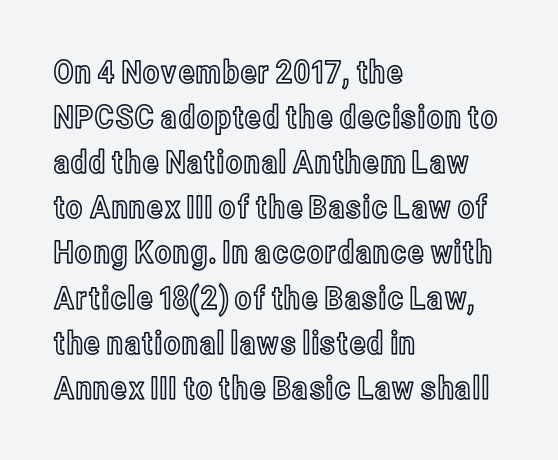
The image shows 32 px condensed type, upright; set left-aligned, normal line spacing (1.41x), normal letter spacing, not underlined; a medium x-height.
